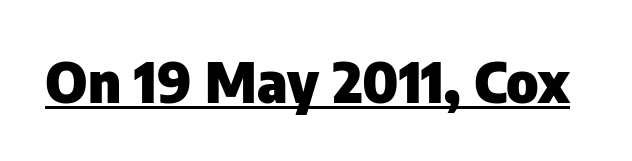
Q: Is the text bold? A: Yes.
Q: Is the text italic (slanted)? A: No, it is upright.
Q: Is the typeface a serif or a sans-serif typeface? A: Sans-serif.
Q: Is the text underlined? A: Yes.
Q: Is the spacing between letters normal or unusually wide? A: Normal.
Q: Width (condensed, normal, or wide)? A: Normal.
Q: Stroke contrast? A: Low.
Q: x-height? A: Medium.
Q: Monospaced? A: No.
